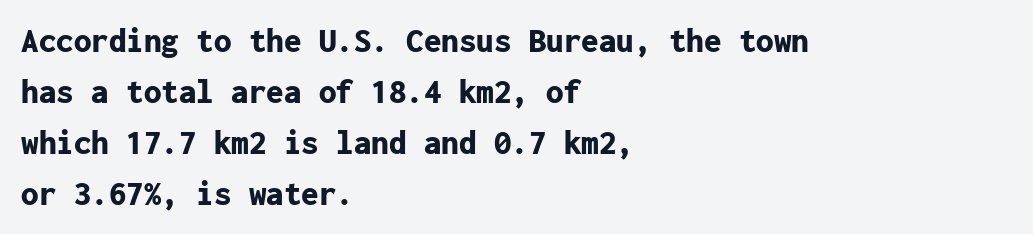
The image shows 35 px bold sans-serif type, upright, monospaced; set left-aligned, normal line spacing (1.46x), normal letter spacing, not underlined; low stroke contrast and a medium x-height.
